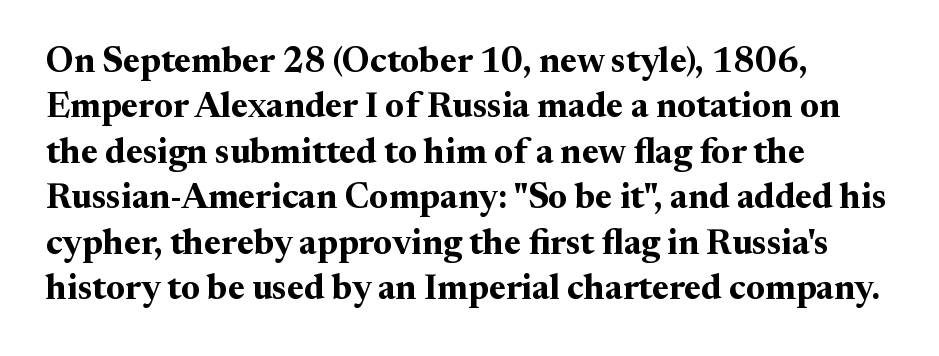
The image shows 35 px bold serif type, upright; set left-aligned, normal line spacing (1.3x), normal letter spacing, not underlined; medium stroke contrast and a medium x-height.
